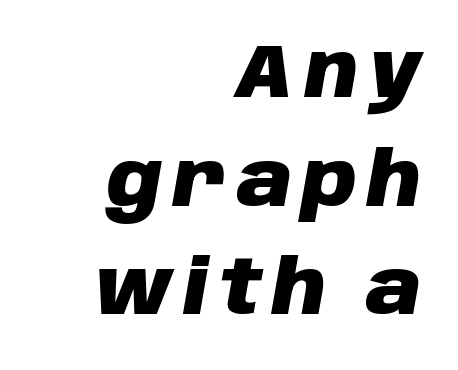
The words here are not underlined. Compared with a flush-left layout, this one pins lines to the opposite, right side. The space between consecutive lines is moderate. Notice how thick the strokes are: this is what a full bold looks like. The face used here is proportionally spaced, like ordinary book or web type.
